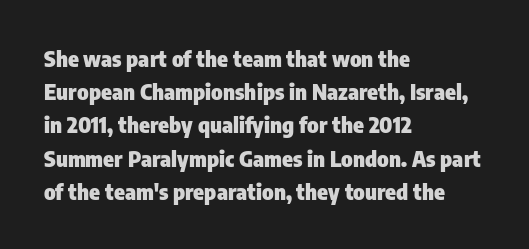
{"italic": "no", "bold": "yes", "underline": "no", "align": "left", "line_spacing": "normal", "line_spacing_ratio": 1.51, "letter_spacing": "normal", "letter_spacing_em": 0.0, "glyph_px": 22}
